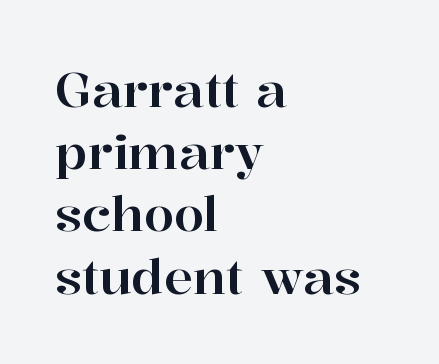
The image shows 49 px serif type, upright; set left-aligned, normal line spacing (1.27x), normal letter spacing, not underlined; high stroke contrast and a medium x-height.
